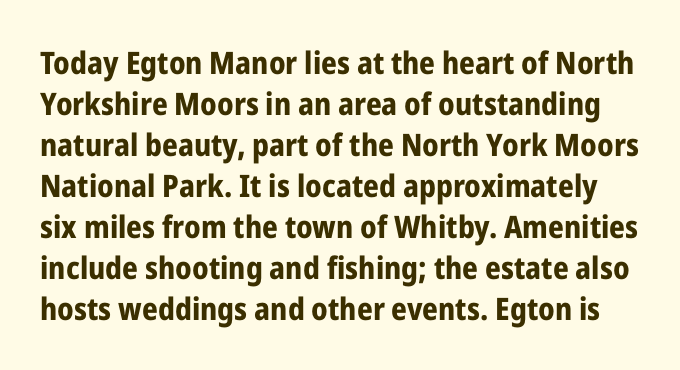
The image shows 31 px bold, condensed sans-serif type, upright; set normal line spacing (1.32x), normal letter spacing, not underlined; low stroke contrast and a medium x-height.
